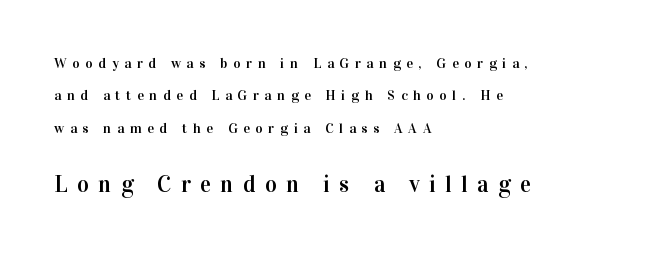
{"italic": "no", "underline": "no", "align": "left", "line_spacing": "loose", "line_spacing_ratio": 2.32, "letter_spacing": "wide", "letter_spacing_em": 0.41, "larger_block": "second", "size_ratio": 1.64, "glyph_px": 23}
